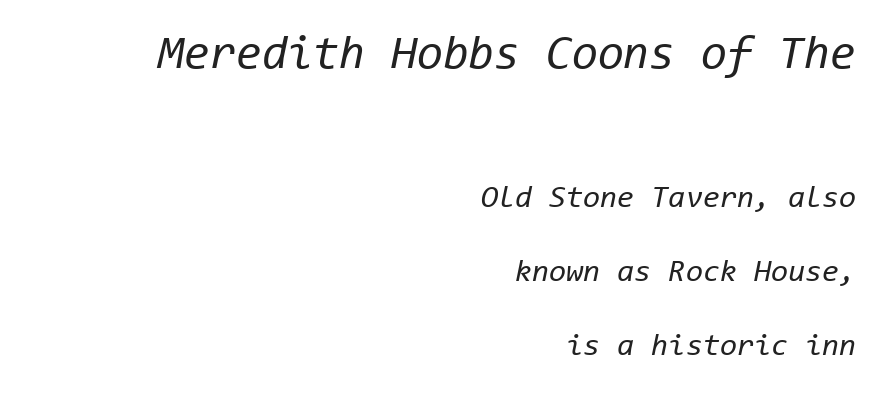
{"italic": "yes", "lean": "right", "slant_degrees": 11, "bold": "no", "weight": "regular", "width": "normal", "stroke_contrast": "low", "x_height": "medium", "monospaced": "yes", "underline": "no", "align": "right", "line_spacing": "loose", "line_spacing_ratio": 2.39, "letter_spacing": "normal", "letter_spacing_em": 0.0, "larger_block": "first", "size_ratio": 1.52, "glyph_px": 47}
